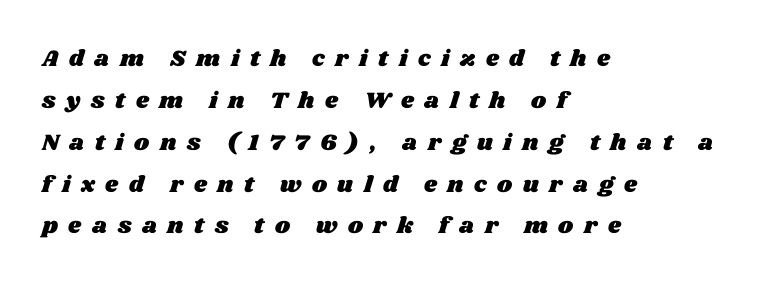
The image shows 23 px text type; set left-aligned, line spacing 1.82x, unusually wide letter spacing (+0.46 em), not underlined.
